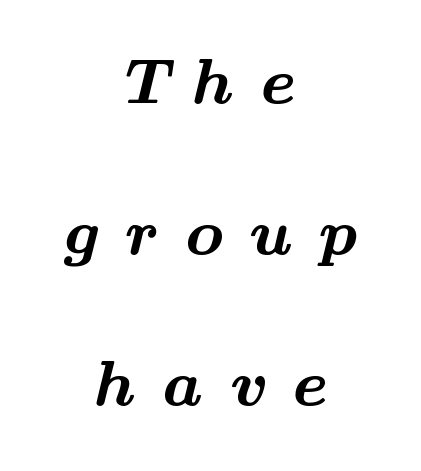
The image shows 63 px bold, wide serif type; set centered, loose line spacing (2.4x), unusually wide letter spacing (+0.43 em), not underlined; medium stroke contrast and a small x-height.
